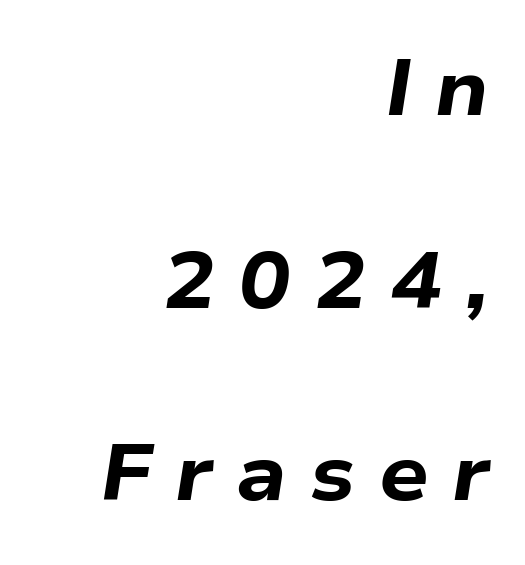
{"italic": "yes", "lean": "right", "slant_degrees": 9, "bold": "yes", "weight": "bold", "width": "wide", "stroke_contrast": "low", "x_height": "medium", "monospaced": "no", "underline": "no", "align": "right", "line_spacing": "loose", "line_spacing_ratio": 2.47, "letter_spacing": "wide", "letter_spacing_em": 0.3, "glyph_px": 78}
